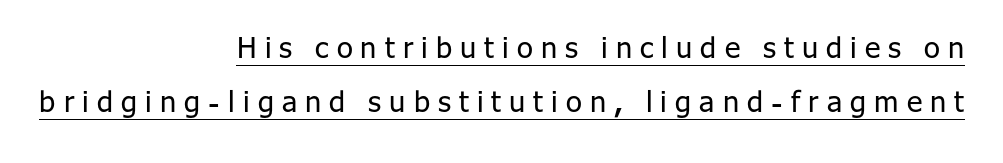
Q: Is the text bold? A: No.
Q: Is the text italic (slanted)? A: No, it is upright.
Q: Is the typeface a serif or a sans-serif typeface? A: Sans-serif.
Q: Is the text underlined? A: Yes.
Q: How is the paragraph aligned? A: Right-aligned.
Q: Is the spacing between letters normal or unusually wide? A: Unusually wide.
Q: Width (condensed, normal, or wide)? A: Normal.
Q: Stroke contrast? A: Low.
Q: x-height? A: Medium.
Q: Monospaced? A: No.
